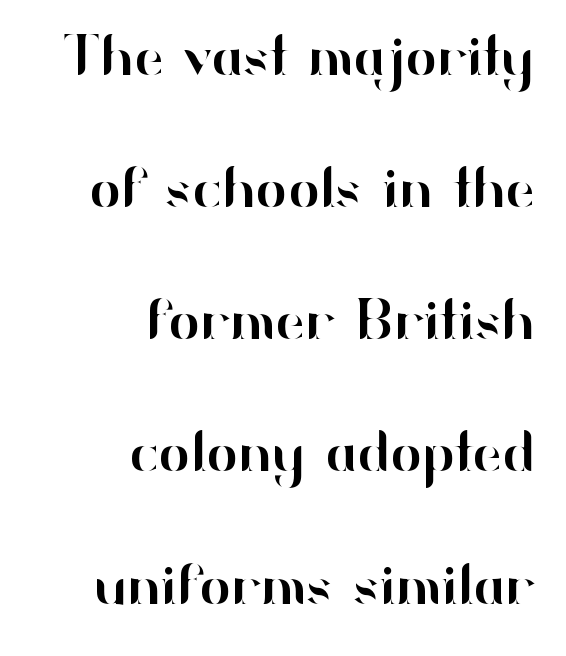
Q: Is the text italic (slanted)? A: No, it is upright.
Q: Is the typeface a serif or a sans-serif typeface? A: Sans-serif.
Q: Is the text underlined? A: No.
Q: How is the paragraph aligned? A: Right-aligned.
Q: Is the spacing between letters normal or unusually wide? A: Normal.
Q: Is the spacing between lines tight, normal or loose? A: Loose.
Q: Width (condensed, normal, or wide)? A: Normal.
Q: Stroke contrast? A: High.
Q: x-height? A: Small.
Q: Monospaced? A: No.
